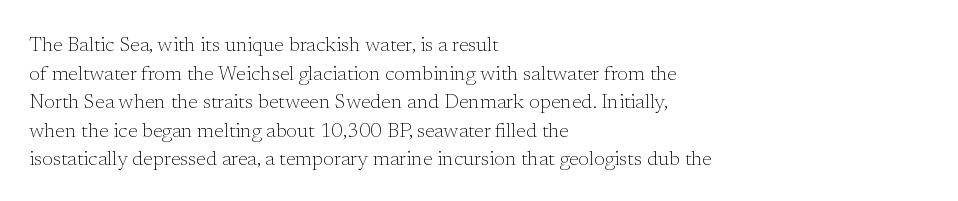
The image shows 20 px text type, upright; set left-aligned, normal line spacing (1.43x), normal letter spacing, not underlined.
